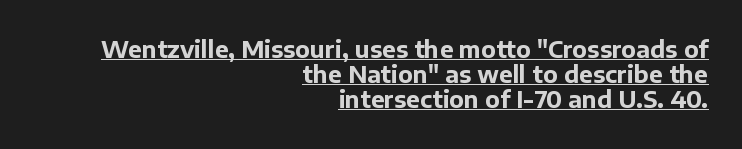
Q: Is the text bold? A: Yes.
Q: Is the text italic (slanted)? A: No, it is upright.
Q: Is the text underlined? A: Yes.
Q: How is the paragraph aligned? A: Right-aligned.
Q: Is the spacing between letters normal or unusually wide? A: Normal.
Q: Is the spacing between lines tight, normal or loose? A: Tight.
